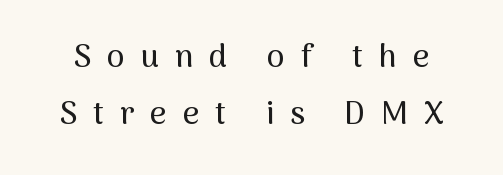
Q: Is the text italic (slanted)? A: No, it is upright.
Q: Is the typeface a serif or a sans-serif typeface? A: Sans-serif.
Q: Is the text underlined? A: No.
Q: Is the spacing between letters normal or unusually wide? A: Unusually wide.
Q: Width (condensed, normal, or wide)? A: Normal.
Q: Stroke contrast? A: Medium.
Q: x-height? A: Medium.
Q: Monospaced? A: No.
